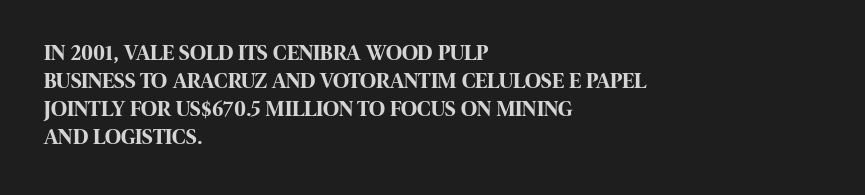
The image shows 22 px bold type, upright; set left-aligned, normal line spacing (1.27x), normal letter spacing, not underlined.
